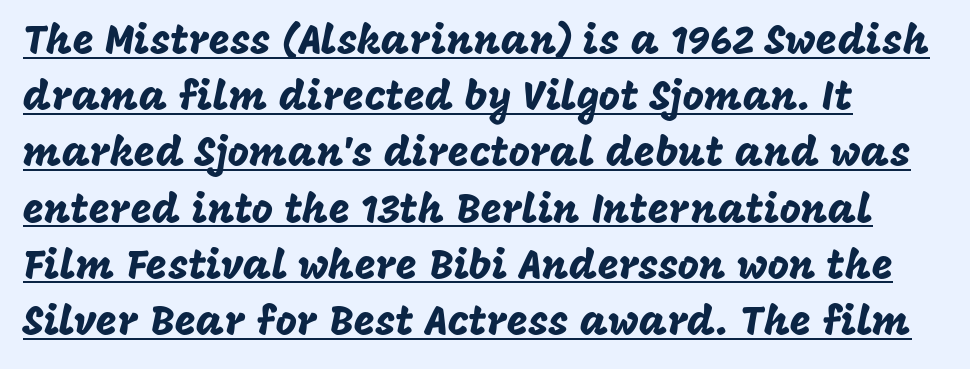
Q: Is the text italic (slanted)? A: Yes.
Q: Is the typeface a serif or a sans-serif typeface? A: Sans-serif.
Q: Is the text underlined? A: Yes.
Q: How is the paragraph aligned? A: Left-aligned.
Q: Is the spacing between letters normal or unusually wide? A: Normal.
Q: Is the spacing between lines tight, normal or loose? A: Normal.
Q: Width (condensed, normal, or wide)? A: Normal.
Q: Stroke contrast? A: Low.
Q: x-height? A: Large.
Q: Monospaced? A: No.
